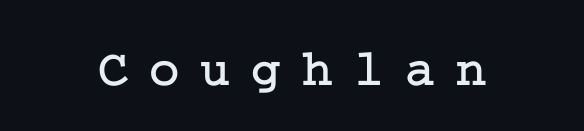
{"serif": "yes", "italic": "no", "width": "normal", "stroke_contrast": "low", "x_height": "medium", "underline": "no", "letter_spacing": "wide", "letter_spacing_em": 0.4, "glyph_px": 52}
